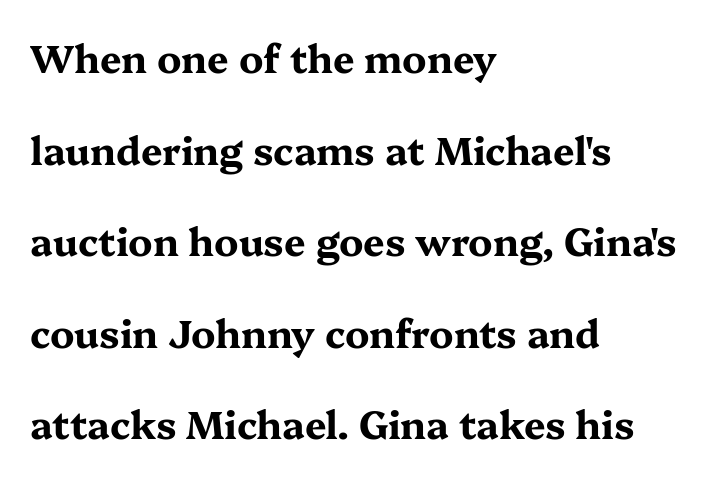
The image shows 38 px bold, wide serif type, upright; set left-aligned, loose line spacing (2.41x), normal letter spacing, not underlined; medium stroke contrast and a medium x-height.
